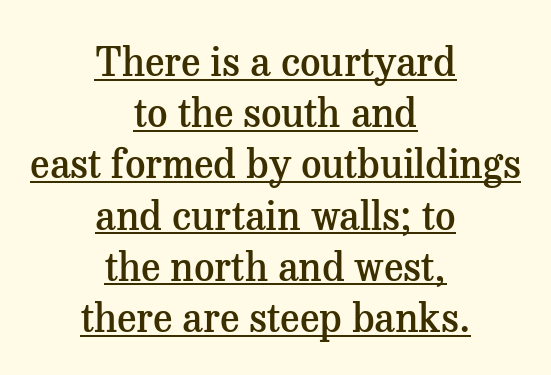
The rendering positions every line midway between the sides. Honestly, the row spacing looks completely unremarkable. The sample has been set in demibold, a notch under bold. In terms of letterform style, serifs are clearly present.
